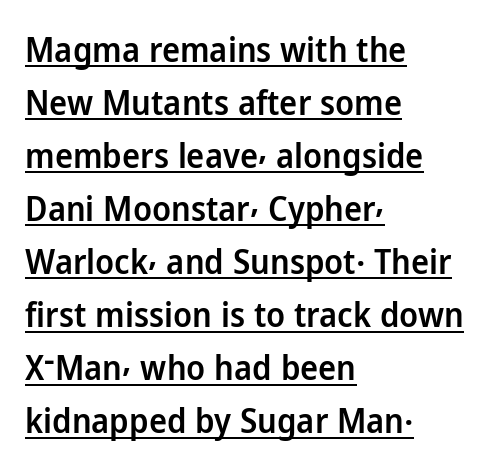
The image shows 34 px semibold sans-serif type, upright; set left-aligned, normal line spacing (1.56x), normal letter spacing, underlined; low stroke contrast and a medium x-height.
